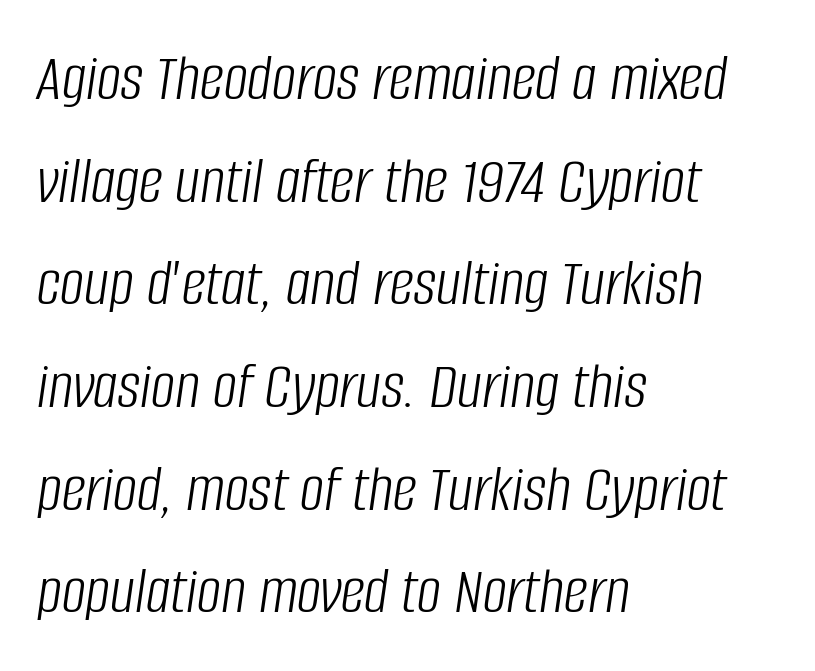
Q: Is the text bold? A: No.
Q: Is the text italic (slanted)? A: Yes, it leans right by about 8 degrees.
Q: Is the text underlined? A: No.
Q: How is the paragraph aligned? A: Left-aligned.
Q: Is the spacing between letters normal or unusually wide? A: Normal.
Q: Is the spacing between lines tight, normal or loose? A: Normal.
Q: Width (condensed, normal, or wide)? A: Condensed.
Q: Stroke contrast? A: Low.
Q: x-height? A: Large.
Q: Monospaced? A: No.
